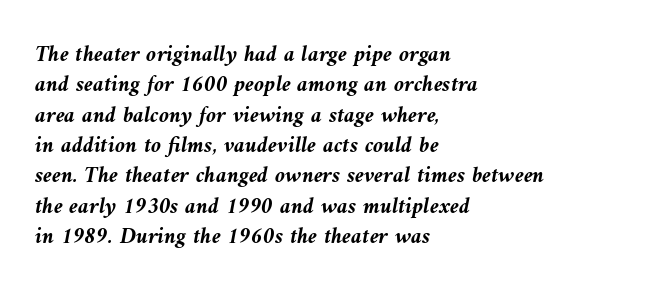
{"italic": "yes", "lean": "left", "slant_degrees": 10, "bold": "yes", "underline": "no", "align": "left", "line_spacing": "normal", "line_spacing_ratio": 1.32, "letter_spacing": "normal", "letter_spacing_em": 0.0, "glyph_px": 23}
